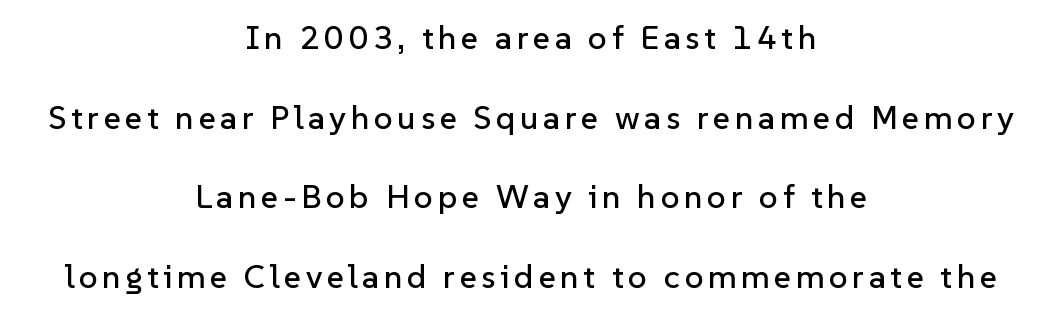
Italic: no, the glyphs are upright roman. Leading is clearly above the norm, producing a sparse column. Here the designer chose a conventional face with non-uniform glyph widths. What kind of face is this? One without serifs — a sans. Visually the block forms a symmetrical silhouette, jagged on both flanks. Check the space under the baseline: it is left empty.
